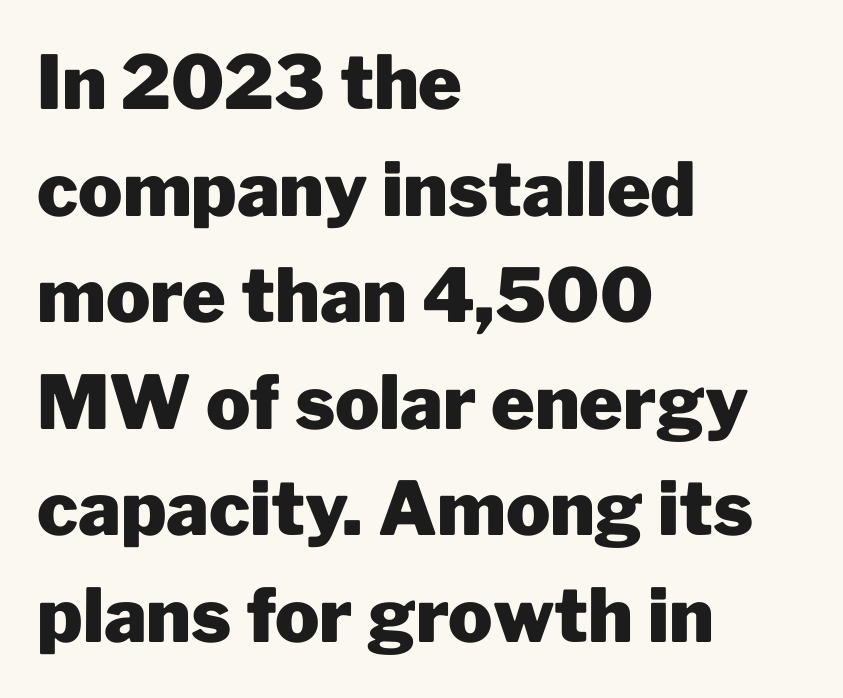
The image shows 74 px heavy sans-serif type, upright; set left-aligned, normal line spacing (1.44x), normal letter spacing, not underlined; low stroke contrast and a medium x-height.
